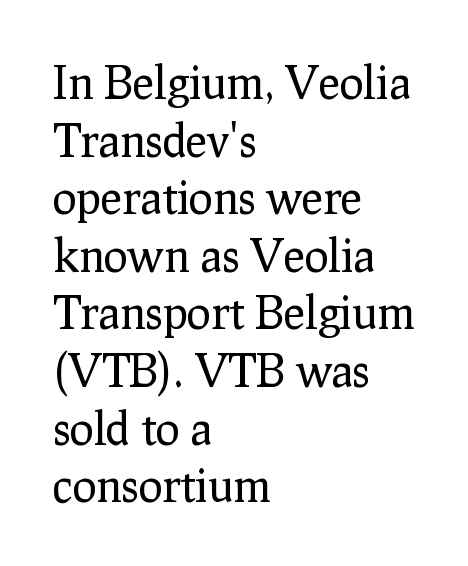
The image shows 45 px regular-weight serif type, upright; set left-aligned, normal line spacing (1.28x), normal letter spacing, not underlined; low stroke contrast and a medium x-height.
